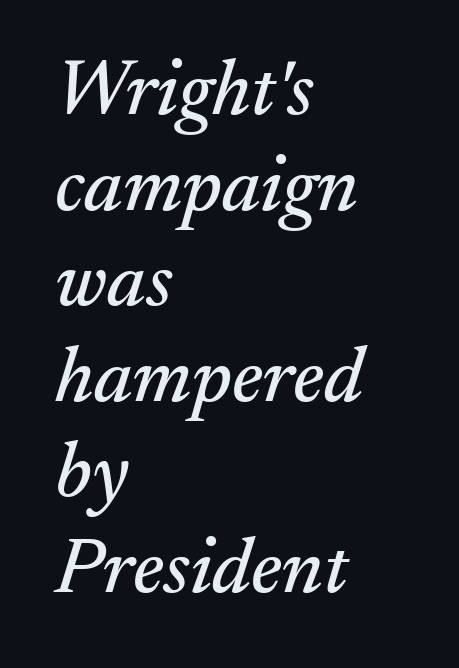
{"serif": "yes", "italic": "yes", "lean": "right", "slant_degrees": 17, "width": "normal", "stroke_contrast": "medium", "x_height": "small", "monospaced": "no", "underline": "no", "align": "left", "line_spacing_ratio": 1.21, "letter_spacing": "normal", "letter_spacing_em": 0.0, "glyph_px": 79}
